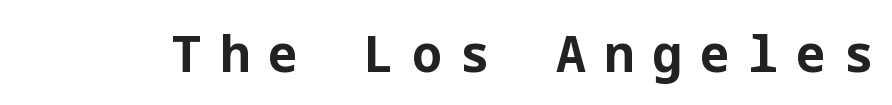
{"serif": "no", "italic": "no", "bold": "yes", "weight": "bold", "width": "normal", "stroke_contrast": "low", "x_height": "medium", "underline": "no", "letter_spacing": "wide", "letter_spacing_em": 0.36, "glyph_px": 50}
